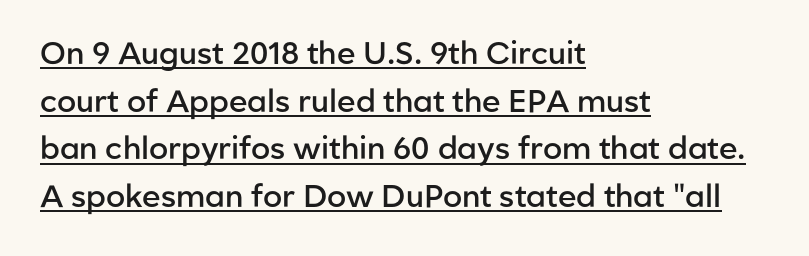
Posture: upright roman. Vertical spacing — default. Here the designer chose a conventional face with non-uniform glyph widths. These lines are composed in type without serifs. Is the type bold? Partly — it's a semibold, heavier than regular but not fully bold. Caption: standard tracking, unaltered.
